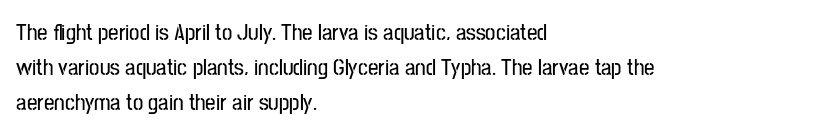
Q: Is the text italic (slanted)? A: No, it is upright.
Q: Is the text underlined? A: No.
Q: How is the paragraph aligned? A: Left-aligned.
Q: Is the spacing between letters normal or unusually wide? A: Normal.
Q: Is the spacing between lines tight, normal or loose? A: Normal.
